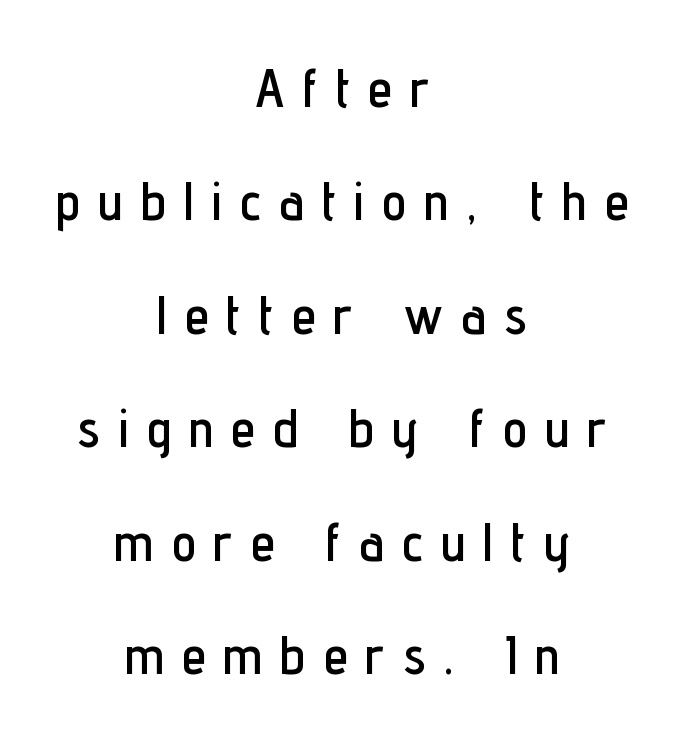
{"serif": "no", "italic": "no", "width": "condensed", "stroke_contrast": "low", "x_height": "medium", "monospaced": "no", "underline": "no", "align": "center", "line_spacing": "loose", "line_spacing_ratio": 2.1, "letter_spacing": "wide", "letter_spacing_em": 0.34, "glyph_px": 54}
